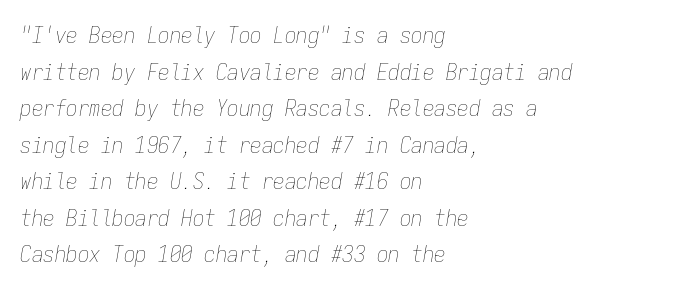
The image shows 23 px text type, italic (leaning right); set left-aligned, normal line spacing (1.59x), normal letter spacing, not underlined.
